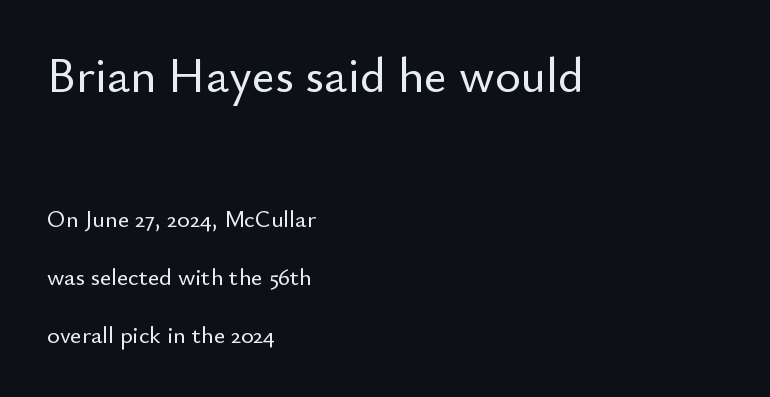
The image shows 49 px sans-serif type, upright; set left-aligned, loose line spacing (2.42x), normal letter spacing, not underlined; the first (top) block is 2.04x larger; low stroke contrast and a small x-height.
